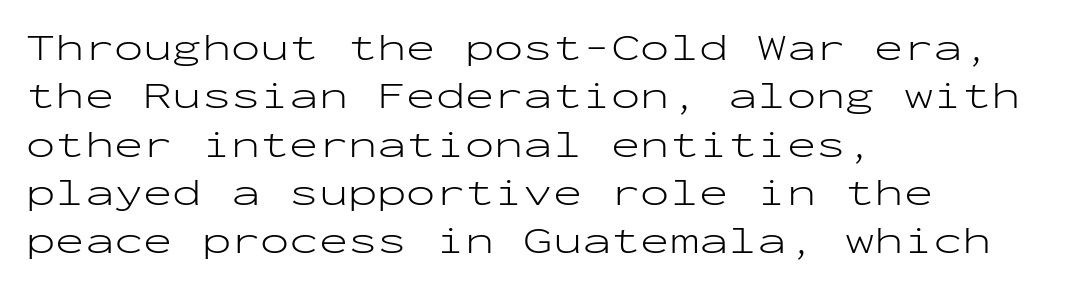
Q: Is the text bold? A: No.
Q: Is the text italic (slanted)? A: No, it is upright.
Q: Is the typeface a serif or a sans-serif typeface? A: Sans-serif.
Q: Is the text underlined? A: No.
Q: How is the paragraph aligned? A: Left-aligned.
Q: Is the spacing between letters normal or unusually wide? A: Normal.
Q: Width (condensed, normal, or wide)? A: Wide.
Q: Stroke contrast? A: Low.
Q: x-height? A: Medium.
Q: Monospaced? A: Yes.
